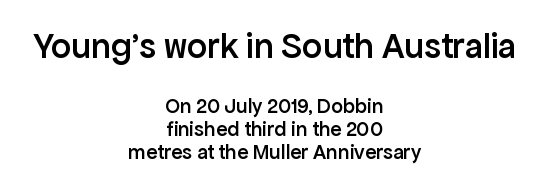
These two chunks differ in scale, with the top chunk taking the larger measure. Do the characters align in a grid? No, the font is proportional. The typeface chosen for these lines omits serifs. The string is rendered with underlining switched off. Honestly, the rows look squashed on top of each other. Tracking here is standard; glyphs follow each other at the usual distance.
